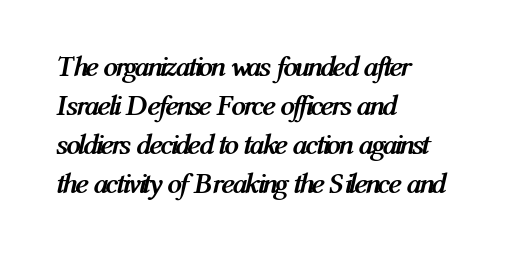
A classic flush-left, rag-right setting is used for this passage. Standard letterfit; no display-style spreading of the glyphs. Posture: slanted. Think of a printed novel: that variable character pitch is what you see here.
